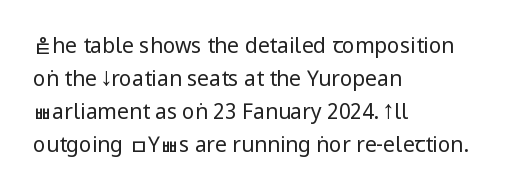
No italicization has been applied; the sample stays upright. This rendering features lettering with no underline. Summary of weight: not heavy and not bold. The typesetter chose a ragged-right arrangement here. The vertical gap from one line to the next is medium.
